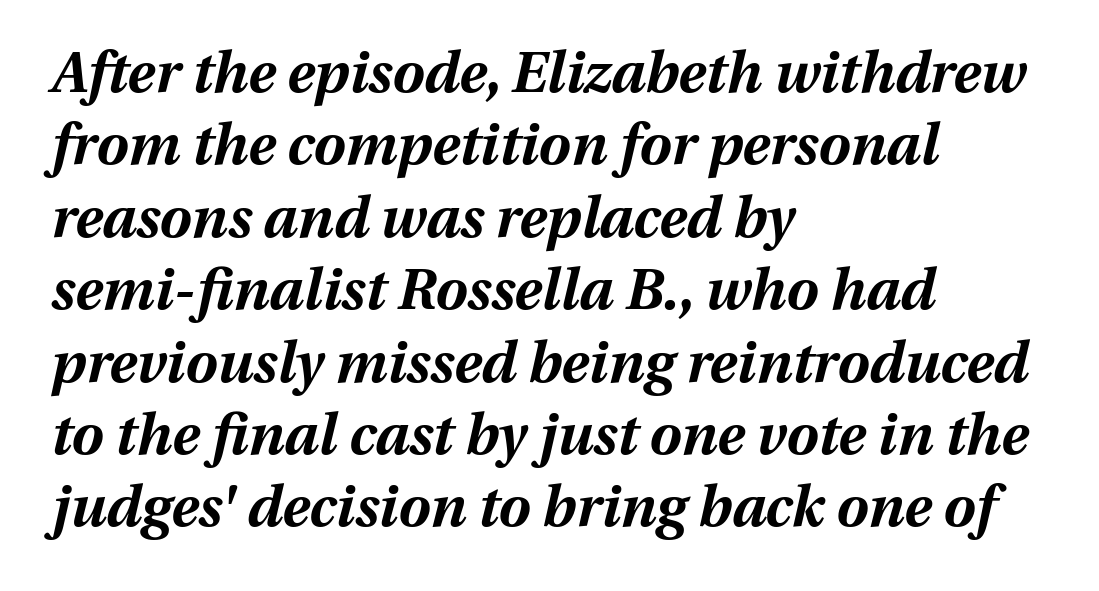
Q: Is the text bold? A: Yes.
Q: Is the text italic (slanted)? A: Yes, it leans right by about 13 degrees.
Q: Is the text underlined? A: No.
Q: How is the paragraph aligned? A: Left-aligned.
Q: Is the spacing between letters normal or unusually wide? A: Normal.
Q: Is the spacing between lines tight, normal or loose? A: Normal.
Q: Width (condensed, normal, or wide)? A: Normal.
Q: Stroke contrast? A: Medium.
Q: x-height? A: Medium.
Q: Monospaced? A: No.
